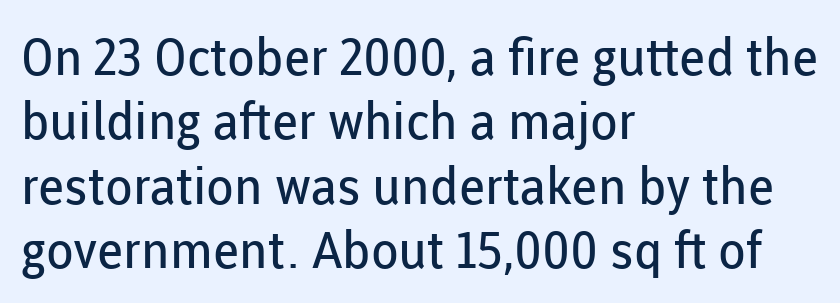
The image shows 51 px regular-weight sans-serif type, upright; set left-aligned, normal line spacing (1.26x), normal letter spacing, not underlined; low stroke contrast and a medium x-height.
